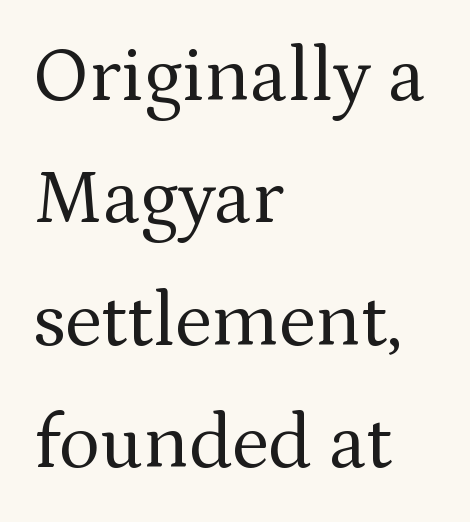
Q: Is the text bold? A: No.
Q: Is the text italic (slanted)? A: No, it is upright.
Q: Is the typeface a serif or a sans-serif typeface? A: Serif.
Q: Is the text underlined? A: No.
Q: How is the paragraph aligned? A: Left-aligned.
Q: Is the spacing between letters normal or unusually wide? A: Normal.
Q: Is the spacing between lines tight, normal or loose? A: Normal.
Q: Width (condensed, normal, or wide)? A: Normal.
Q: Stroke contrast? A: Medium.
Q: x-height? A: Medium.
Q: Monospaced? A: No.
